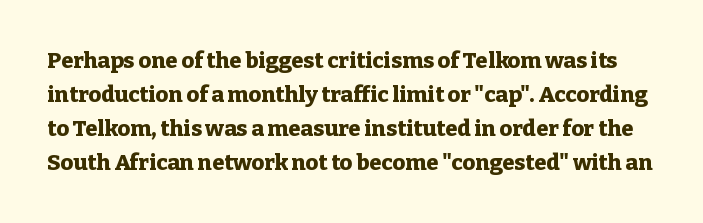
The image shows 22 px bold type, upright; set normal line spacing (1.54x), normal letter spacing, not underlined.
